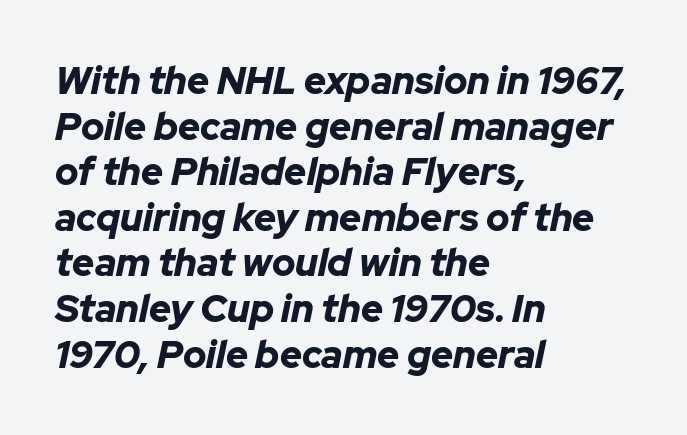
{"italic": "yes", "lean": "right", "slant_degrees": 12, "bold": "yes", "weight": "bold", "width": "normal", "stroke_contrast": "low", "x_height": "medium", "monospaced": "no", "underline": "no", "align": "left", "line_spacing_ratio": 1.2, "letter_spacing": "normal", "letter_spacing_em": 0.0, "glyph_px": 38}
